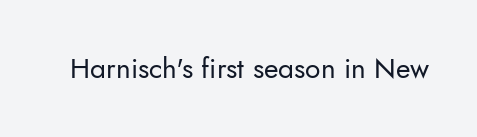
{"serif": "no", "italic": "no", "bold": "no", "weight": "regular", "width": "normal", "stroke_contrast": "low", "x_height": "small", "monospaced": "no", "underline": "no", "letter_spacing": "normal", "letter_spacing_em": 0.0, "glyph_px": 28}
